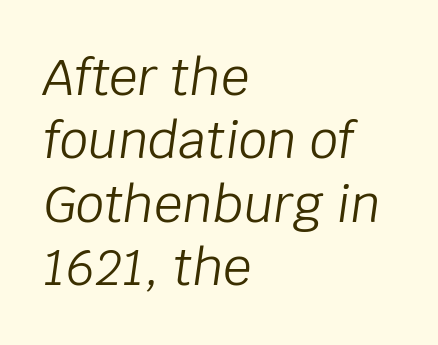
The paragraph has a hard left edge and a soft right edge. Underline: absent. The letterforms sit shoulder to shoulder at normal distance. The passage shown is typed in a proportional face where columns would drift. Nothing heavy about these letters — not bold at all.
